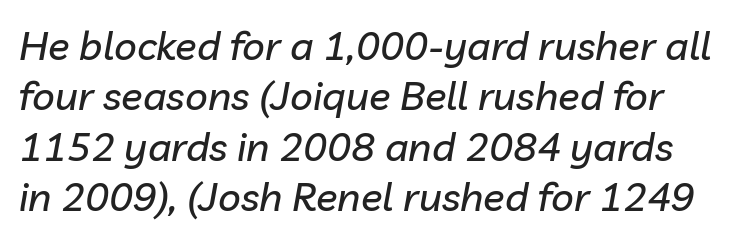
The image shows 40 px text type, italic (leaning right); set normal line spacing (1.26x), normal letter spacing, not underlined; low stroke contrast and a medium x-height.
